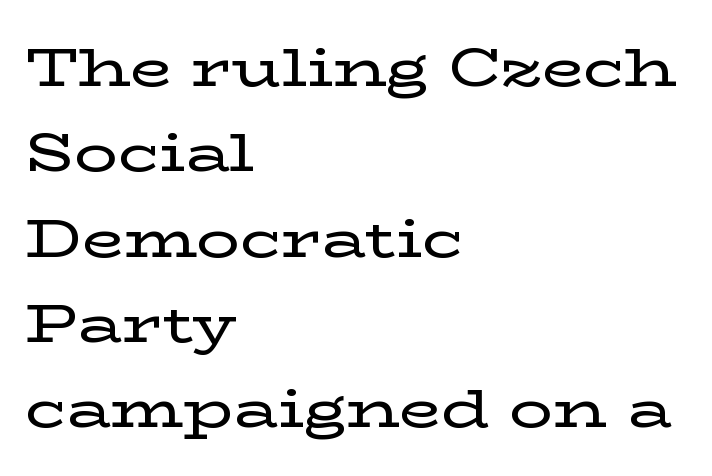
Q: Is the text italic (slanted)? A: No, it is upright.
Q: Is the typeface a serif or a sans-serif typeface? A: Serif.
Q: Is the text underlined? A: No.
Q: How is the paragraph aligned? A: Left-aligned.
Q: Is the spacing between letters normal or unusually wide? A: Normal.
Q: Is the spacing between lines tight, normal or loose? A: Normal.
Q: Width (condensed, normal, or wide)? A: Wide.
Q: Stroke contrast? A: Low.
Q: x-height? A: Medium.
Q: Monospaced? A: No.
